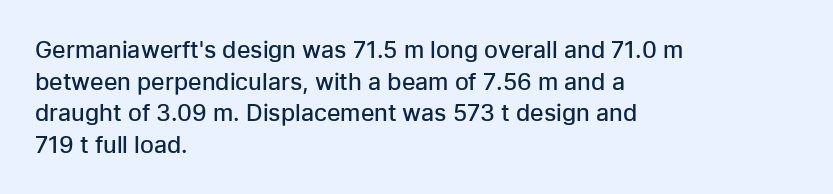
Q: Is the text bold? A: Semi-bold.
Q: Is the text italic (slanted)? A: No, it is upright.
Q: Is the text underlined? A: No.
Q: How is the paragraph aligned? A: Left-aligned.
Q: Is the spacing between letters normal or unusually wide? A: Normal.
Q: Is the spacing between lines tight, normal or loose? A: Normal.
